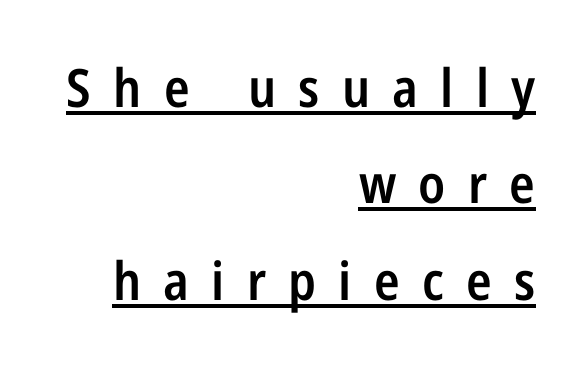
{"serif": "no", "italic": "no", "bold": "semi", "weight": "semibold", "width": "condensed", "stroke_contrast": "low", "x_height": "medium", "monospaced": "no", "underline": "yes", "align": "right", "line_spacing_ratio": 1.82, "letter_spacing": "wide", "letter_spacing_em": 0.42, "glyph_px": 53}
